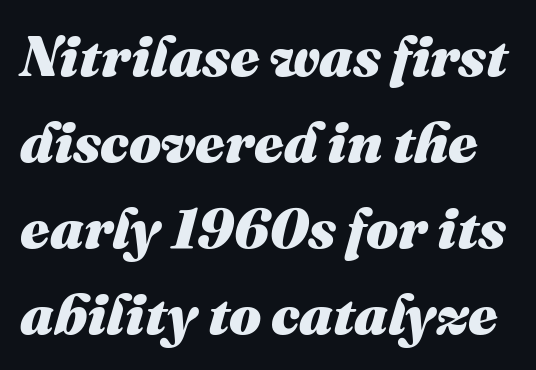
Do the characters align in a grid? No, the font is proportional. Glance below the letters and you will spot only blank space. Each new line begins a customary step beneath the previous one. When letters slant like this, we call the style italic.
